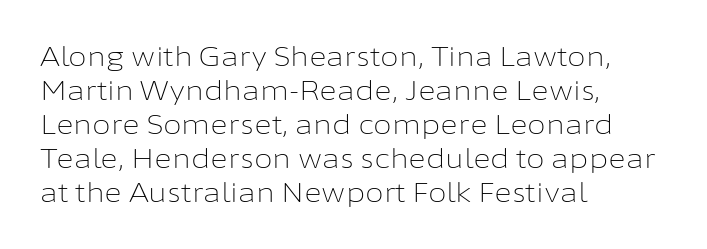
Q: Is the text bold? A: No.
Q: Is the text italic (slanted)? A: No, it is upright.
Q: Is the text underlined? A: No.
Q: How is the paragraph aligned? A: Left-aligned.
Q: Is the spacing between letters normal or unusually wide? A: Normal.
Q: Is the spacing between lines tight, normal or loose? A: Normal.
